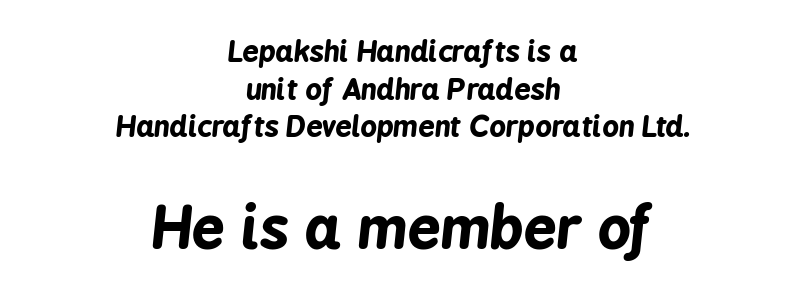
The image shows 58 px bold, condensed type, italic (leaning right); set centered, normal line spacing (1.3x), normal letter spacing, not underlined; the second (bottom) block is 2.0x larger; low stroke contrast and a medium x-height.
